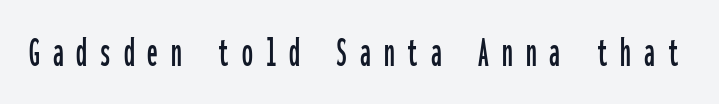
Just letters on the line, the space beneath them empty. Notice how the stems are strictly vertical — no italics here. Substantial extra tracking has been applied to these lines. Look at the bottom of the vertical strokes: they stop flat, with no serifs.
